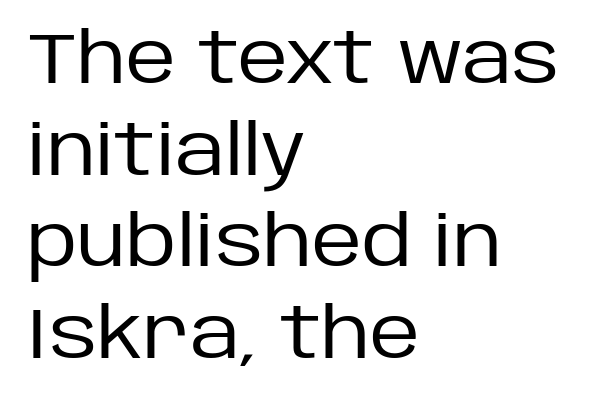
The image shows 70 px regular-weight sans-serif type, upright; set left-aligned, normal line spacing (1.31x), normal letter spacing, not underlined; low stroke contrast and a large x-height.
